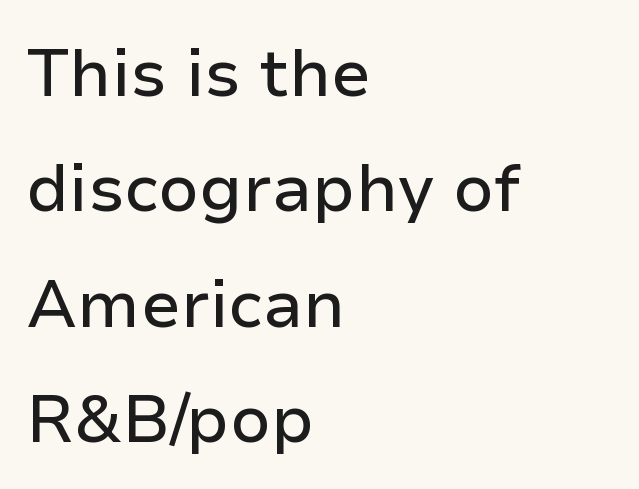
Q: Is the text italic (slanted)? A: No, it is upright.
Q: Is the typeface a serif or a sans-serif typeface? A: Sans-serif.
Q: Is the text underlined? A: No.
Q: How is the paragraph aligned? A: Left-aligned.
Q: Is the spacing between letters normal or unusually wide? A: Normal.
Q: Width (condensed, normal, or wide)? A: Normal.
Q: Stroke contrast? A: Low.
Q: x-height? A: Medium.
Q: Monospaced? A: No.
